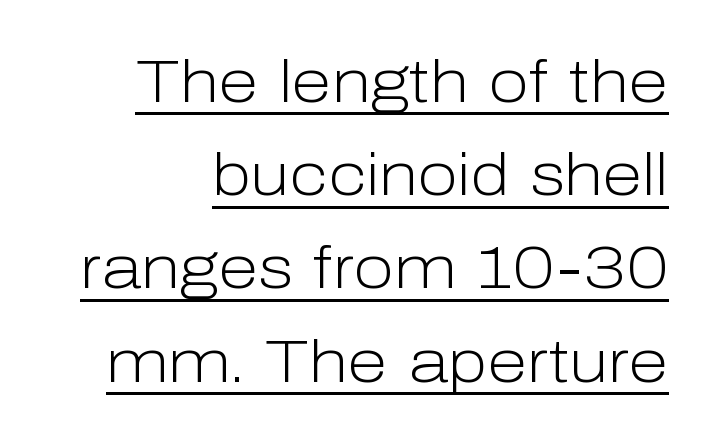
The image shows 59 px light sans-serif type, upright; set normal line spacing (1.58x), normal letter spacing, underlined; low stroke contrast and a medium x-height.
